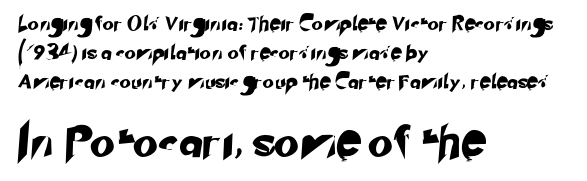
Q: Is the typeface a serif or a sans-serif typeface? A: Sans-serif.
Q: Is the text underlined? A: No.
Q: How is the paragraph aligned? A: Left-aligned.
Q: Is the spacing between lines tight, normal or loose? A: Loose.
Q: Which block of text is set in a larger size, the first (top) or the second (bottom)? A: The second (bottom) one.
Q: Width (condensed, normal, or wide)? A: Normal.
Q: Stroke contrast? A: Low.
Q: x-height? A: Small.
Q: Monospaced? A: No.
